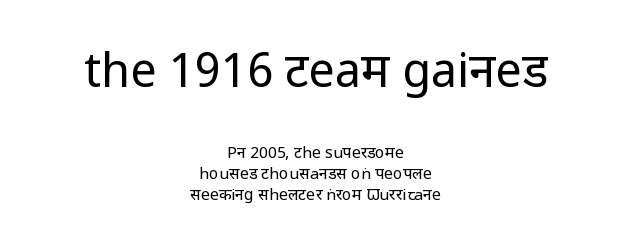
Q: Is the text bold? A: No.
Q: Is the text italic (slanted)? A: No, it is upright.
Q: Is the typeface a serif or a sans-serif typeface? A: Sans-serif.
Q: Is the text underlined? A: No.
Q: How is the paragraph aligned? A: Centered.
Q: Is the spacing between letters normal or unusually wide? A: Normal.
Q: Is the spacing between lines tight, normal or loose? A: Normal.
Q: Which block of text is set in a larger size, the first (top) or the second (bottom)? A: The first (top) one.
Q: Width (condensed, normal, or wide)? A: Condensed.
Q: Stroke contrast? A: Low.
Q: x-height? A: Large.
Q: Monospaced? A: No.
